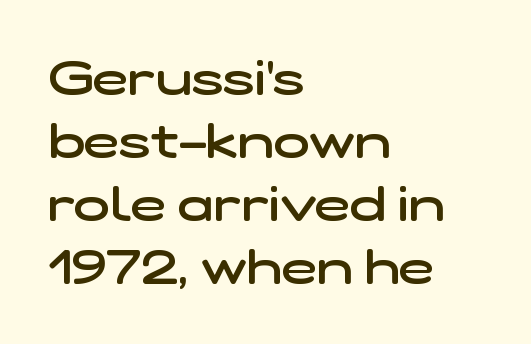
Underline: absent. Stems and bowls a touch heavier than normal — semibold. One glance says typical: line gaps are just what's usual. Serif or sans? Sans — the stroke terminals are bare.
